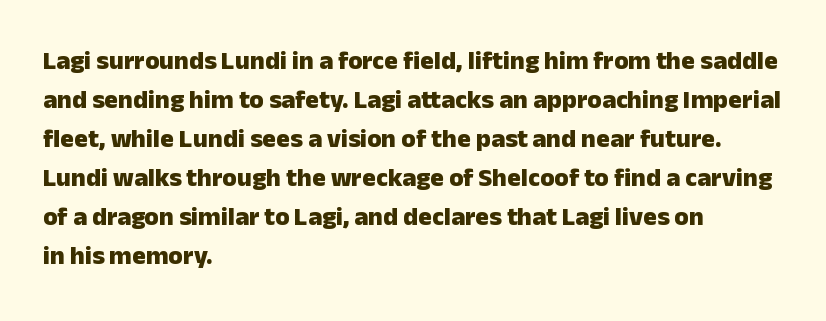
{"italic": "no", "bold": "yes", "underline": "no", "align": "left", "line_spacing": "normal", "line_spacing_ratio": 1.5, "letter_spacing": "normal", "letter_spacing_em": 0.0, "glyph_px": 26}
